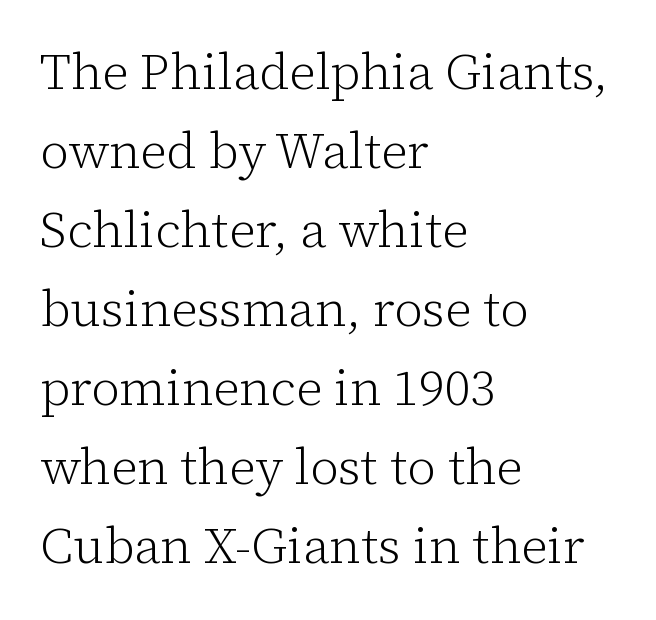
These glyphs show unthickened strokes, regular width or finer. The letters stand upright; this is a roman face. Each letter keeps its own natural width here, so spacing adapts to shape. The line-height multiplier appears to be the usual default. The paragraph has a hard left edge and a soft right edge. What stands out about the letter spacing? Nothing — it is the standard amount.
